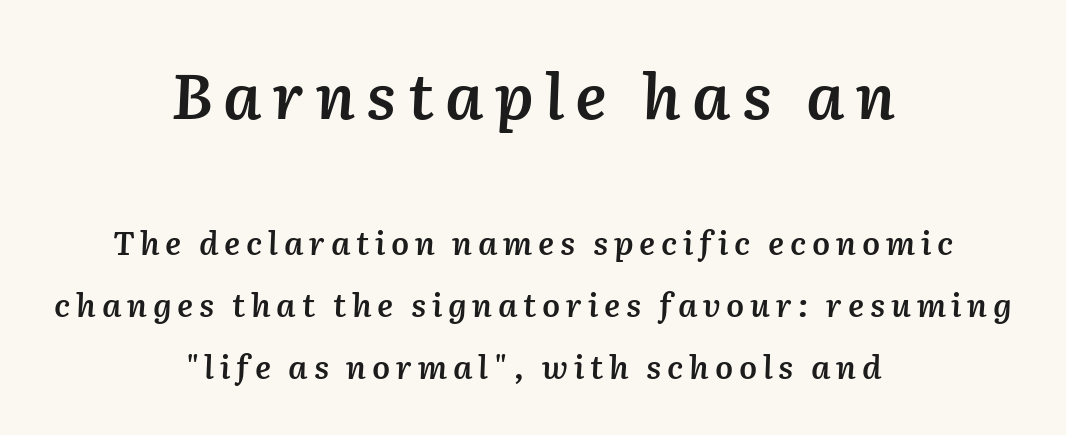
Q: Is the text bold? A: Semi-bold.
Q: Is the text italic (slanted)? A: Yes, it leans right by about 2 degrees.
Q: Is the text underlined? A: No.
Q: How is the paragraph aligned? A: Centered.
Q: Is the spacing between lines tight, normal or loose? A: Loose.
Q: Which block of text is set in a larger size, the first (top) or the second (bottom)? A: The first (top) one.
Q: Width (condensed, normal, or wide)? A: Normal.
Q: Stroke contrast? A: Medium.
Q: x-height? A: Medium.
Q: Monospaced? A: No.
